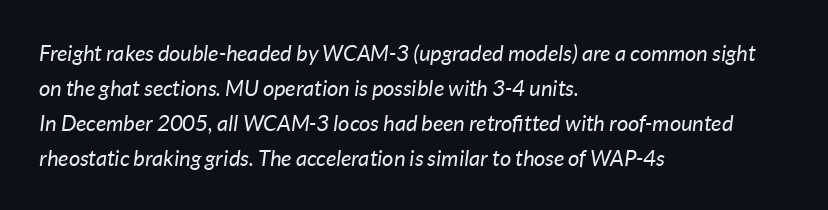
Q: Is the text bold? A: No.
Q: Is the text italic (slanted)? A: Yes, it leans right by about 7 degrees.
Q: Is the text underlined? A: No.
Q: How is the paragraph aligned? A: Left-aligned.
Q: Is the spacing between letters normal or unusually wide? A: Normal.
Q: Is the spacing between lines tight, normal or loose? A: Normal.
